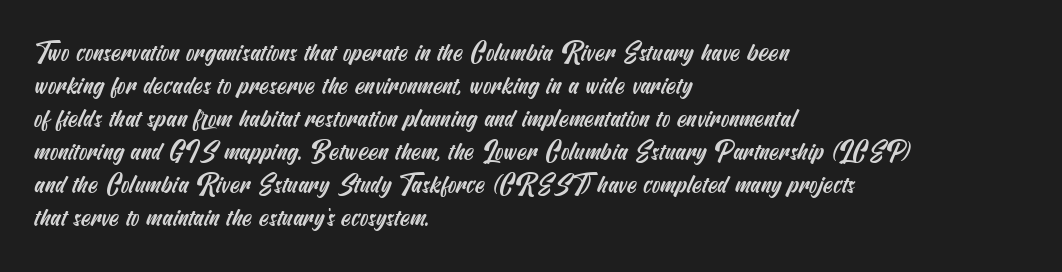
{"underline": "no", "align": "left", "line_spacing": "normal", "line_spacing_ratio": 1.32, "letter_spacing": "normal", "letter_spacing_em": 0.0, "glyph_px": 25}
